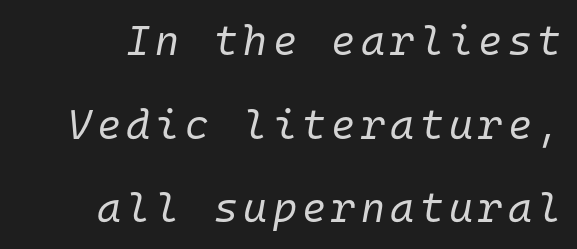
Q: Is the text bold? A: No.
Q: Is the text italic (slanted)? A: Yes, it leans right by about 10 degrees.
Q: Is the text underlined? A: No.
Q: Is the spacing between lines tight, normal or loose? A: Loose.
Q: Width (condensed, normal, or wide)? A: Normal.
Q: Stroke contrast? A: Low.
Q: x-height? A: Medium.
Q: Monospaced? A: Yes.
